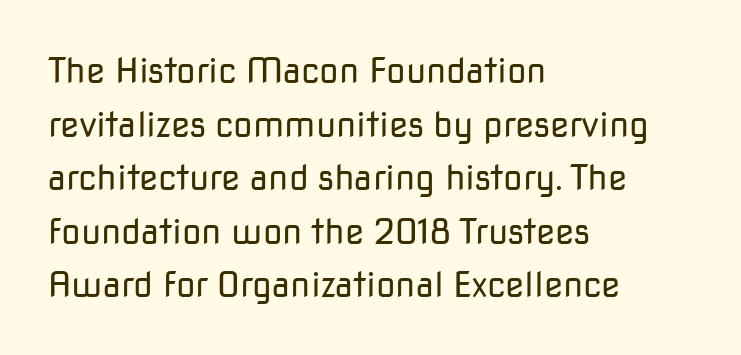
The image shows 35 px regular-weight sans-serif type, upright; set left-aligned, normal line spacing (1.53x), normal letter spacing, not underlined; low stroke contrast and a medium x-height.
